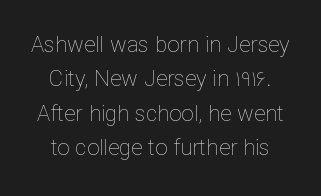
{"italic": "no", "bold": "no", "underline": "no", "align": "center", "line_spacing": "normal", "line_spacing_ratio": 1.56, "letter_spacing": "normal", "letter_spacing_em": 0.0, "glyph_px": 22}
